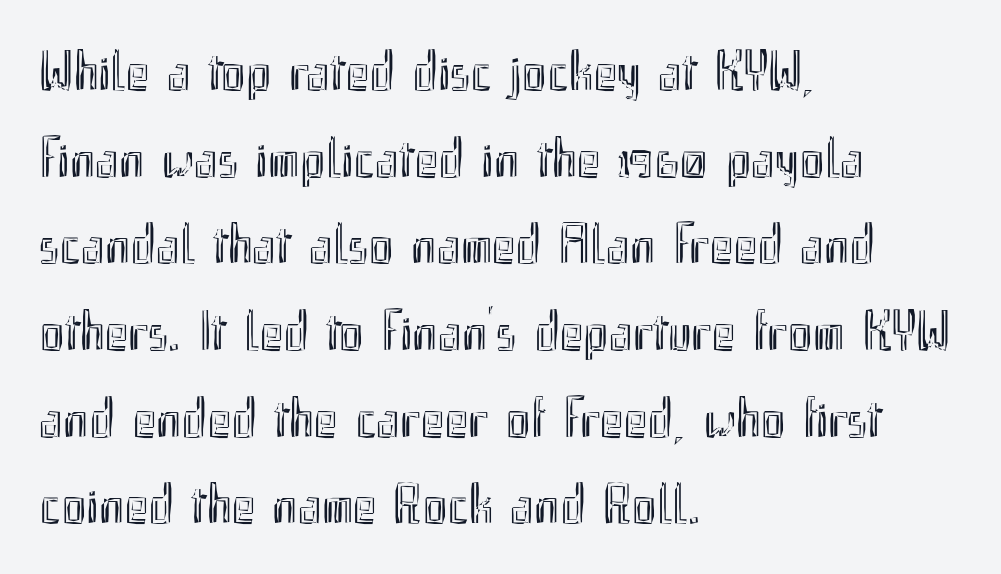
{"italic": "no", "width": "condensed", "x_height": "small", "monospaced": "no", "underline": "no", "align": "left", "line_spacing": "normal", "line_spacing_ratio": 1.52, "letter_spacing": "normal", "letter_spacing_em": 0.0, "glyph_px": 57}
